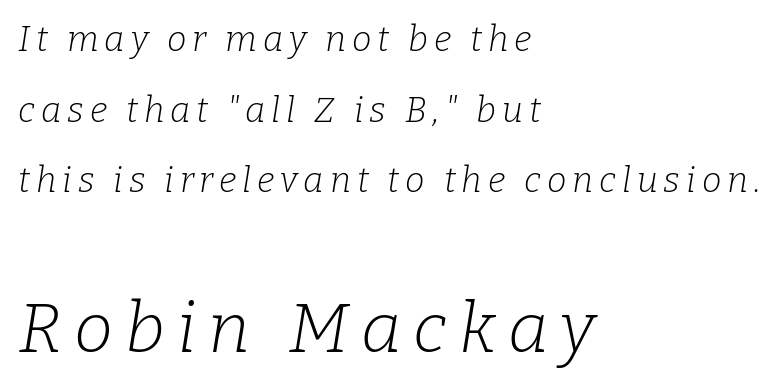
Q: Is the text bold? A: No.
Q: Is the text italic (slanted)? A: Yes, it leans right by about 9 degrees.
Q: Is the typeface a serif or a sans-serif typeface? A: Serif.
Q: Is the text underlined? A: No.
Q: How is the paragraph aligned? A: Left-aligned.
Q: Is the spacing between lines tight, normal or loose? A: Loose.
Q: Which block of text is set in a larger size, the first (top) or the second (bottom)? A: The second (bottom) one.
Q: Width (condensed, normal, or wide)? A: Normal.
Q: Stroke contrast? A: Low.
Q: x-height? A: Medium.
Q: Monospaced? A: No.
